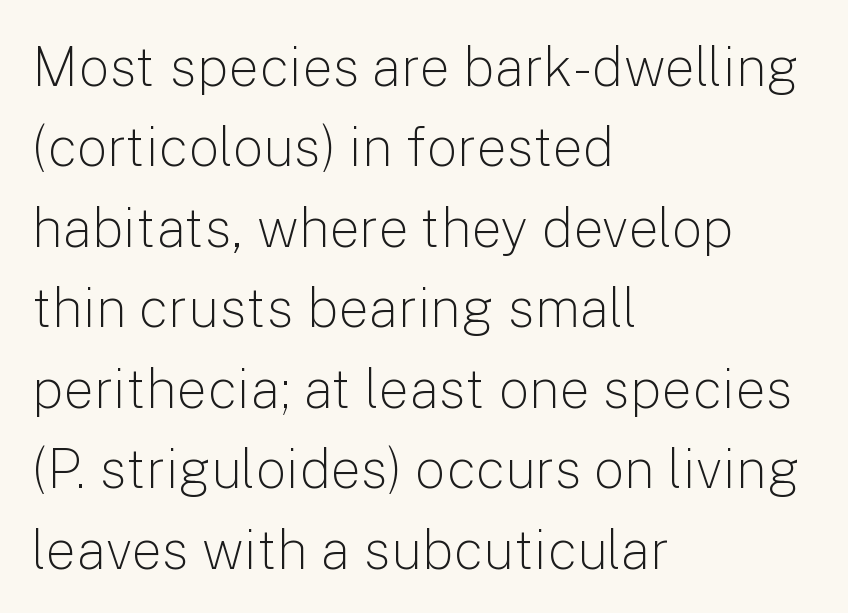
{"serif": "no", "italic": "no", "bold": "no", "weight": "light", "width": "normal", "stroke_contrast": "low", "x_height": "medium", "monospaced": "no", "underline": "no", "align": "left", "line_spacing": "normal", "line_spacing_ratio": 1.49, "letter_spacing": "normal", "letter_spacing_em": 0.0, "glyph_px": 54}
